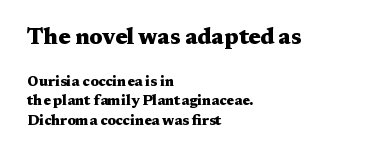
The image shows 22 px bold type, upright; set left-aligned, normal line spacing (1.38x), normal letter spacing, not underlined; the first (top) block is 1.57x larger.
